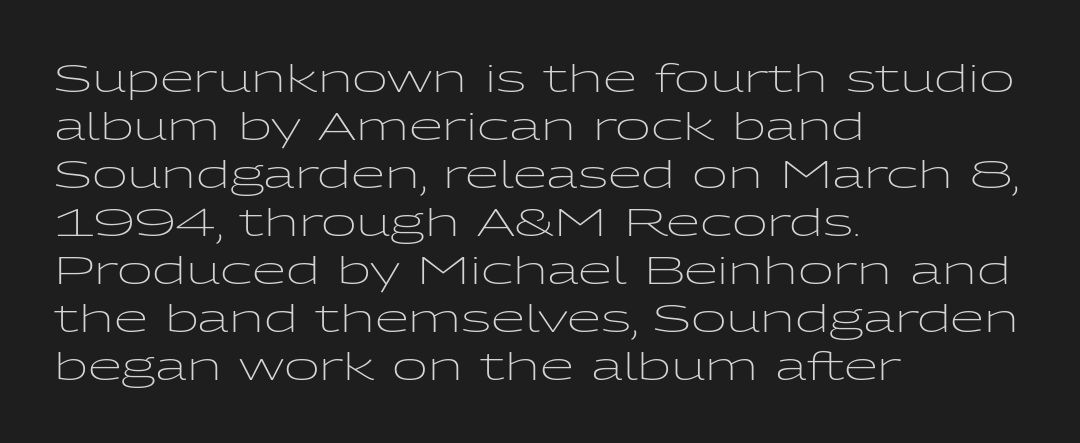
Glance below the letters and you will spot only blank space. Heaviness? Minimal to ordinary, like unemphasized prose. Serif or sans? Sans — the stroke terminals are bare. No extra tracking has been applied to these lines. The typesetter chose a ragged-right arrangement here.
